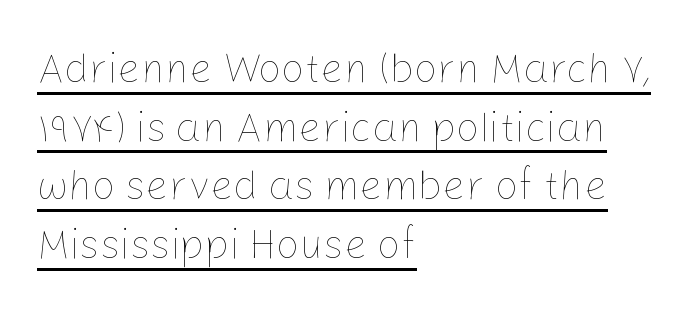
All the whitespace from short lines collects on the right. Regular leading. Character widths vary here, with narrow letters taking less room than wide ones. You could call the tracking neutral — neither tight nor loose.
